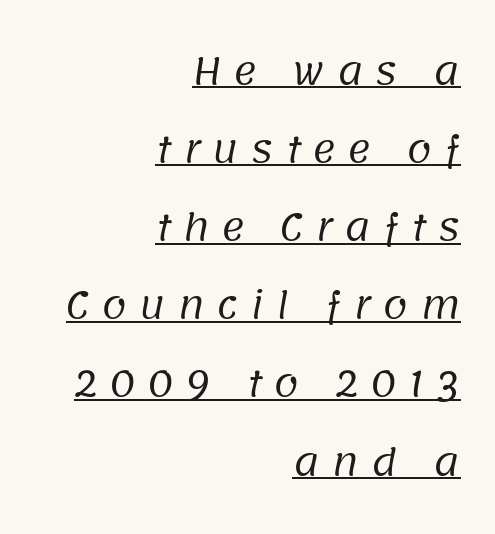
{"serif": "no", "bold": "no", "weight": "regular", "width": "normal", "stroke_contrast": "low", "x_height": "large", "monospaced": "no", "underline": "yes", "align": "right", "line_spacing": "loose", "line_spacing_ratio": 2.17, "letter_spacing": "wide", "letter_spacing_em": 0.33, "glyph_px": 36}
